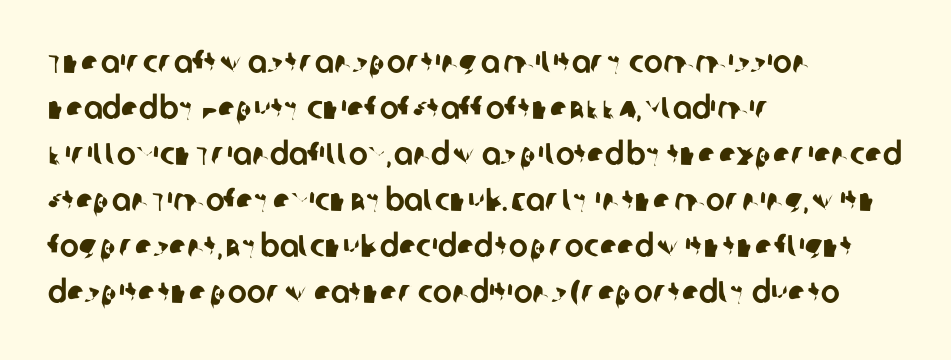
{"serif": "no", "width": "normal", "stroke_contrast": "low", "x_height": "large", "monospaced": "no", "underline": "no", "align": "left", "line_spacing": "normal", "line_spacing_ratio": 1.44, "letter_spacing": "normal", "letter_spacing_em": 0.0, "glyph_px": 32}
